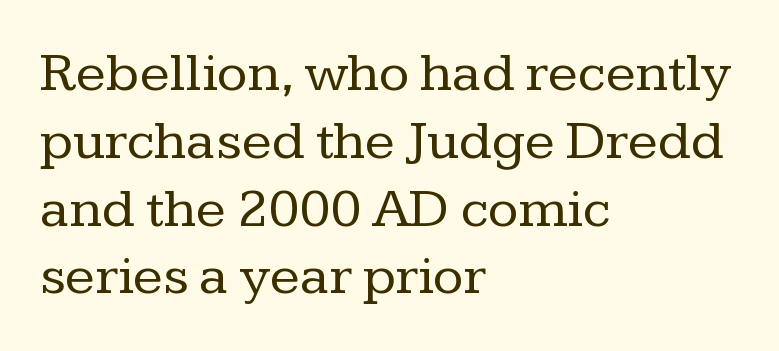
{"serif": "yes", "italic": "no", "bold": "no", "weight": "regular", "width": "normal", "stroke_contrast": "low", "x_height": "medium", "monospaced": "no", "underline": "no", "align": "left", "line_spacing_ratio": 1.21, "letter_spacing": "normal", "letter_spacing_em": 0.0, "glyph_px": 56}
